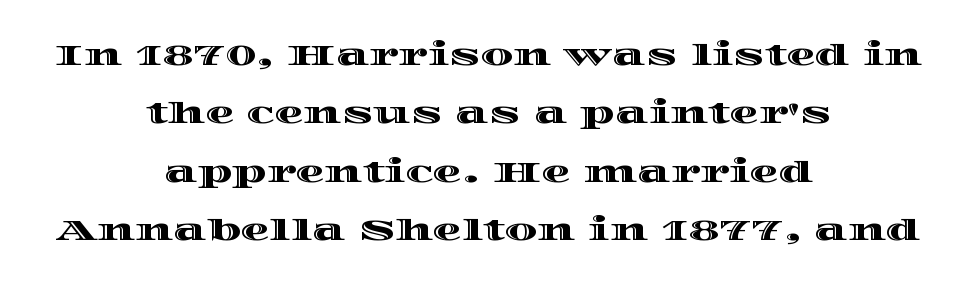
Q: Is the text italic (slanted)? A: No, it is upright.
Q: Is the text underlined? A: No.
Q: How is the paragraph aligned? A: Centered.
Q: Is the spacing between letters normal or unusually wide? A: Normal.
Q: Is the spacing between lines tight, normal or loose? A: Loose.
Q: Width (condensed, normal, or wide)? A: Wide.
Q: x-height? A: Large.
Q: Monospaced? A: No.
